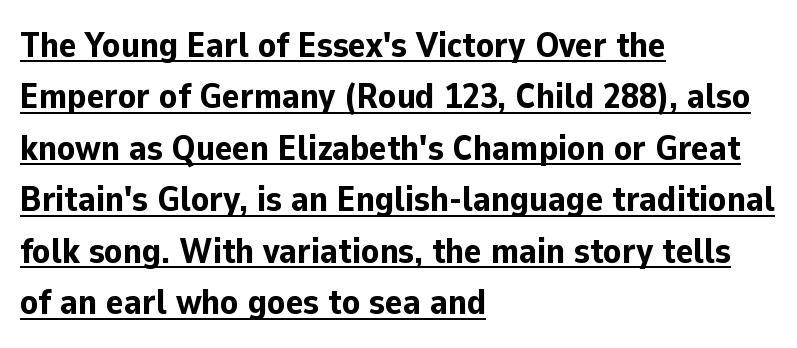
Here the designer chose a conventional face with non-uniform glyph widths. The lines in this sample share a left origin and differ only in where they stop. What stands out about the letter spacing? Nothing — it is the standard amount. A full-strength bold gives these letters their thick strokes. Quick note: underline on. Quick note: not italic, upright.
